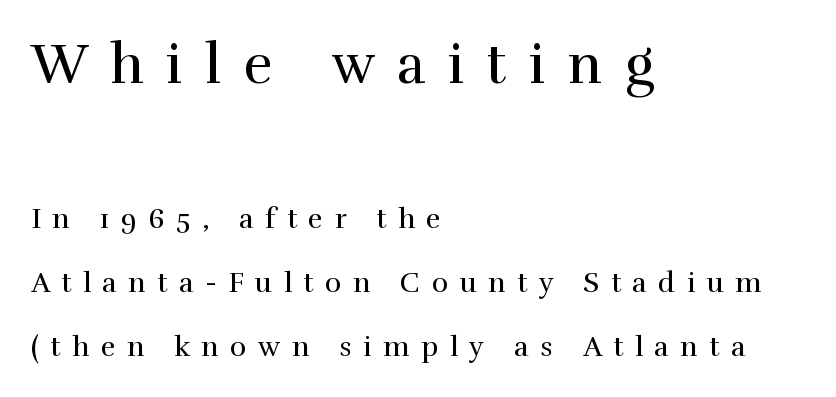
Each line starts at the same left margin while the right side varies. A typesetter would mark this as roman, not italic. The space beneath each line is pristine and unruled. Character widths vary here, with narrow letters taking less room than wide ones.
